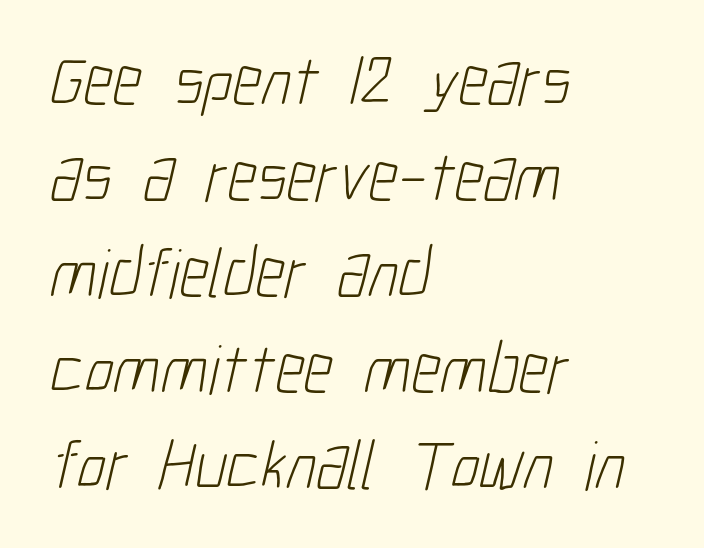
Q: Is the text bold? A: No.
Q: Is the typeface a serif or a sans-serif typeface? A: Sans-serif.
Q: Is the text underlined? A: No.
Q: How is the paragraph aligned? A: Left-aligned.
Q: Is the spacing between letters normal or unusually wide? A: Normal.
Q: Is the spacing between lines tight, normal or loose? A: Normal.
Q: Width (condensed, normal, or wide)? A: Condensed.
Q: Stroke contrast? A: Low.
Q: x-height? A: Medium.
Q: Monospaced? A: No.
